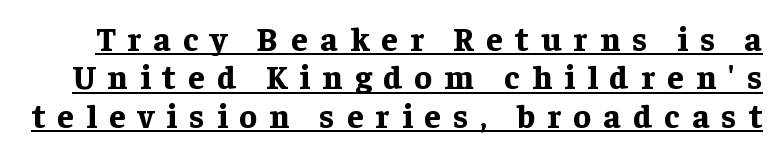
{"serif": "yes", "italic": "no", "bold": "yes", "weight": "bold", "width": "normal", "stroke_contrast": "low", "x_height": "medium", "monospaced": "no", "underline": "yes", "line_spacing_ratio": 1.16, "letter_spacing": "wide", "letter_spacing_em": 0.37, "glyph_px": 33}
